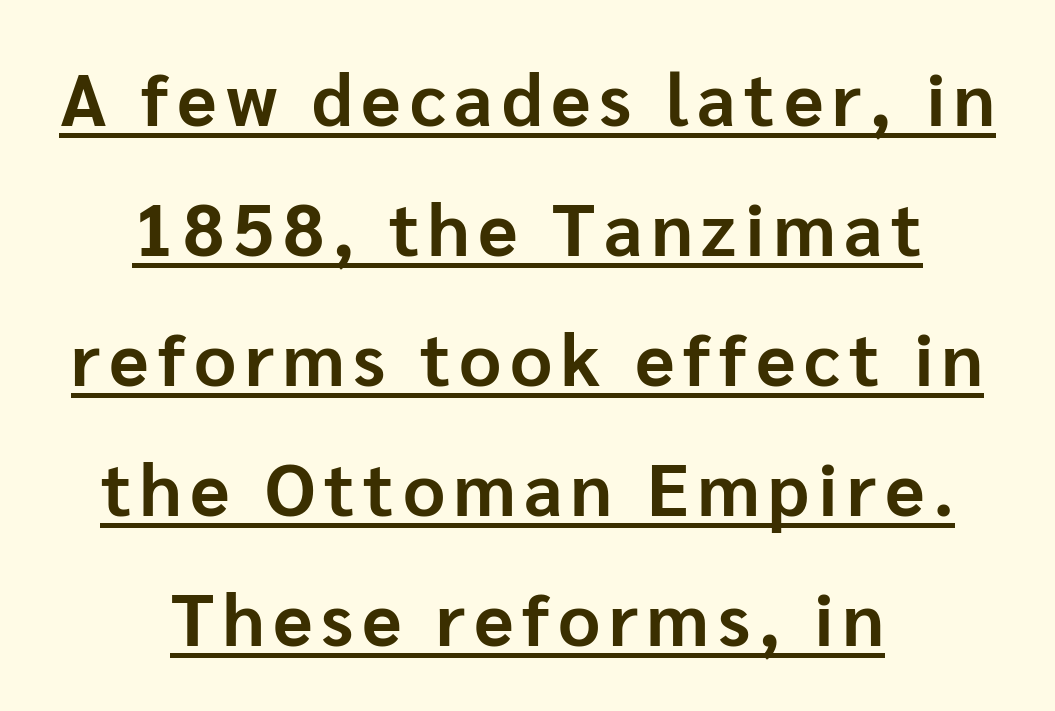
Q: Is the text bold? A: Yes.
Q: Is the text italic (slanted)? A: No, it is upright.
Q: Is the typeface a serif or a sans-serif typeface? A: Sans-serif.
Q: Is the text underlined? A: Yes.
Q: How is the paragraph aligned? A: Centered.
Q: Width (condensed, normal, or wide)? A: Normal.
Q: Stroke contrast? A: Low.
Q: x-height? A: Medium.
Q: Monospaced? A: No.
